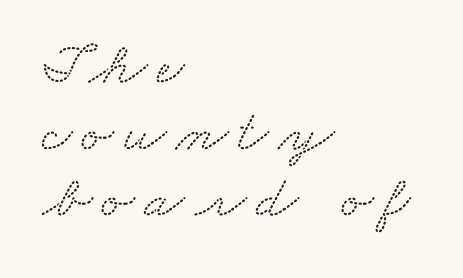
Plain, unruled lines of type. Does the leading feel generous? Not at all — it's pinched. These lines are composed in type with serifs. Think of a printed novel: that variable character pitch is what you see here. Each line starts at the same left margin while the right side varies.
